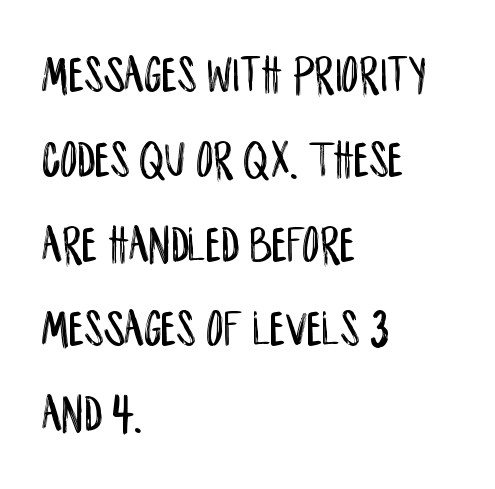
Inter-character spacing is left at the font's built-in metrics. Font category for this specimen: sans-serif. The letters advance in unequal steps, a hallmark of proportional type. This sample keeps an unexceptional amount of space between lines.
